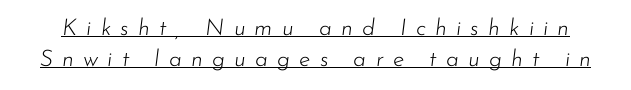
Short note: letters widely spaced. Has an underline been added? It has. When letters slant like this, we call the style italic. Does the leading feel generous? No, just average.
